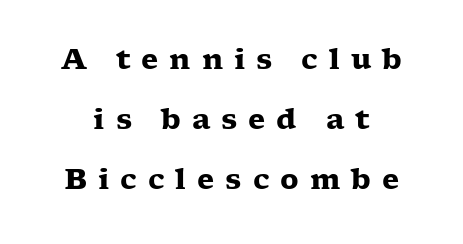
{"serif": "yes", "italic": "no", "bold": "yes", "weight": "heavy", "width": "wide", "stroke_contrast": "low", "x_height": "medium", "monospaced": "no", "underline": "no", "line_spacing": "loose", "line_spacing_ratio": 2.15, "letter_spacing": "wide", "letter_spacing_em": 0.39, "glyph_px": 28}
